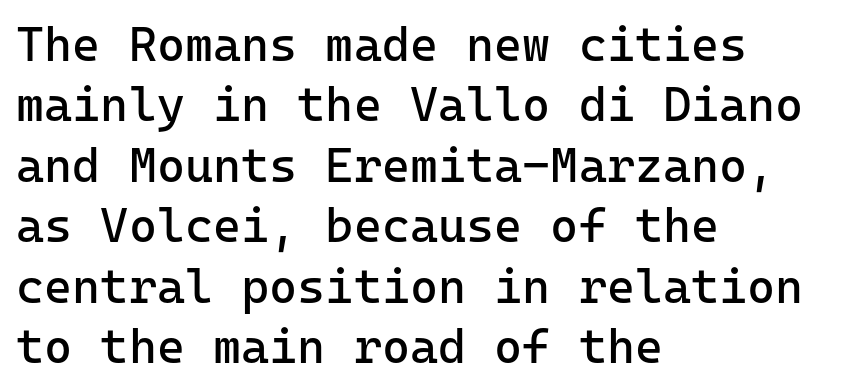
Q: Is the text bold? A: No.
Q: Is the text italic (slanted)? A: No, it is upright.
Q: Is the typeface a serif or a sans-serif typeface? A: Sans-serif.
Q: Is the text underlined? A: No.
Q: How is the paragraph aligned? A: Left-aligned.
Q: Is the spacing between letters normal or unusually wide? A: Normal.
Q: Is the spacing between lines tight, normal or loose? A: Normal.
Q: Width (condensed, normal, or wide)? A: Normal.
Q: Stroke contrast? A: Low.
Q: x-height? A: Medium.
Q: Monospaced? A: Yes.
